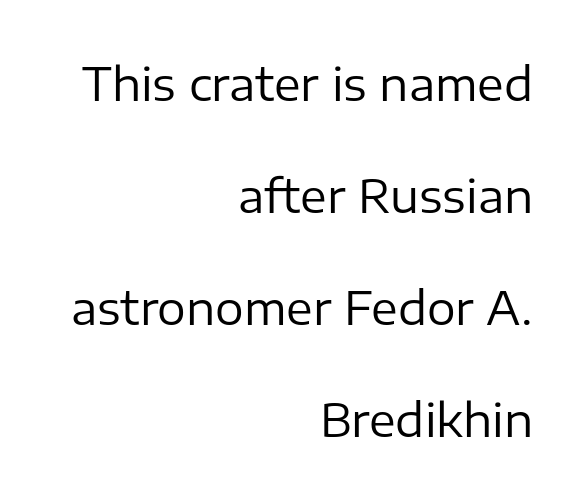
Q: Is the text bold? A: No.
Q: Is the text italic (slanted)? A: No, it is upright.
Q: Is the typeface a serif or a sans-serif typeface? A: Sans-serif.
Q: Is the text underlined? A: No.
Q: How is the paragraph aligned? A: Right-aligned.
Q: Is the spacing between letters normal or unusually wide? A: Normal.
Q: Is the spacing between lines tight, normal or loose? A: Loose.
Q: Width (condensed, normal, or wide)? A: Normal.
Q: Stroke contrast? A: Low.
Q: x-height? A: Medium.
Q: Monospaced? A: No.
